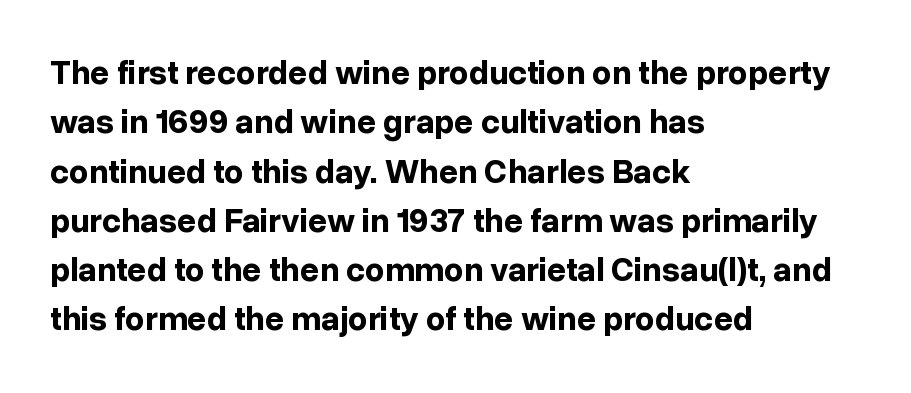
Caption: standard tracking, unaltered. Compared with a centered layout, this one pins lines to the left instead. Type style note: lacks serifs. No word sits above an underline. The rendering uses a bold face; every stroke is thick and dark. Looks like regular typesetting: each glyph gets only the width it needs.
